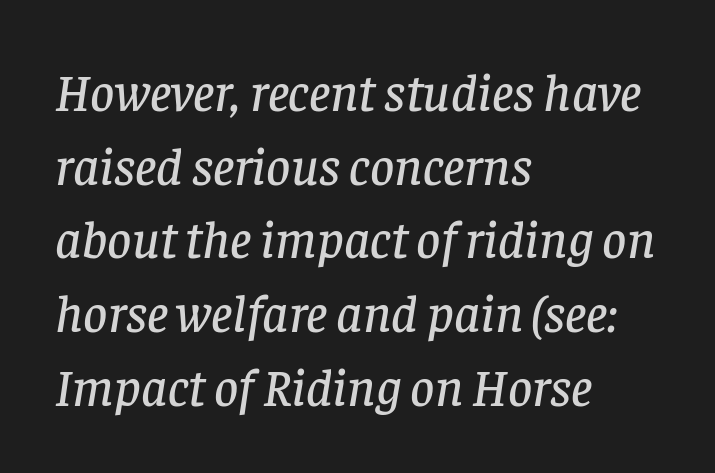
Q: Is the text italic (slanted)? A: Yes, it leans right by about 8 degrees.
Q: Is the typeface a serif or a sans-serif typeface? A: Serif.
Q: Is the text underlined? A: No.
Q: How is the paragraph aligned? A: Left-aligned.
Q: Is the spacing between letters normal or unusually wide? A: Normal.
Q: Is the spacing between lines tight, normal or loose? A: Normal.
Q: Width (condensed, normal, or wide)? A: Normal.
Q: Stroke contrast? A: Low.
Q: x-height? A: Large.
Q: Monospaced? A: No.
